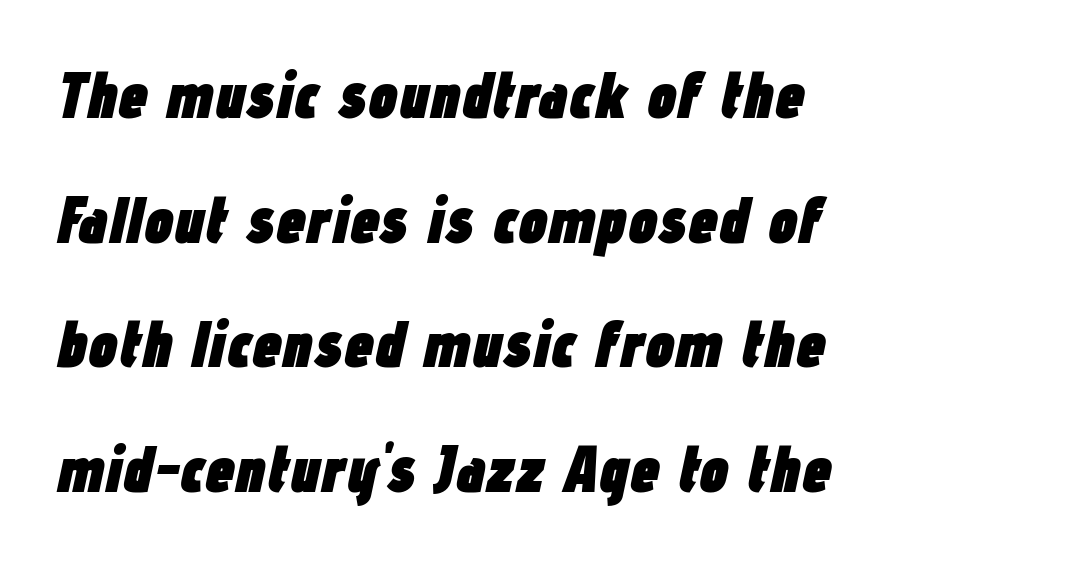
The image shows 66 px heavy, condensed type, italic (leaning right); set left-aligned, line spacing 1.89x, normal letter spacing, not underlined; low stroke contrast and a medium x-height.
